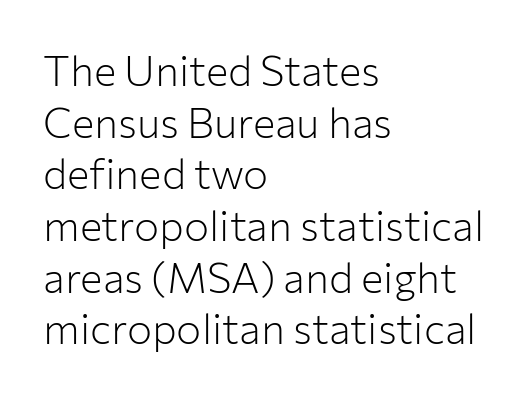
{"serif": "no", "italic": "no", "bold": "no", "weight": "light", "width": "normal", "stroke_contrast": "low", "x_height": "medium", "monospaced": "no", "underline": "no", "align": "left", "line_spacing_ratio": 1.23, "letter_spacing": "normal", "letter_spacing_em": 0.0, "glyph_px": 42}
